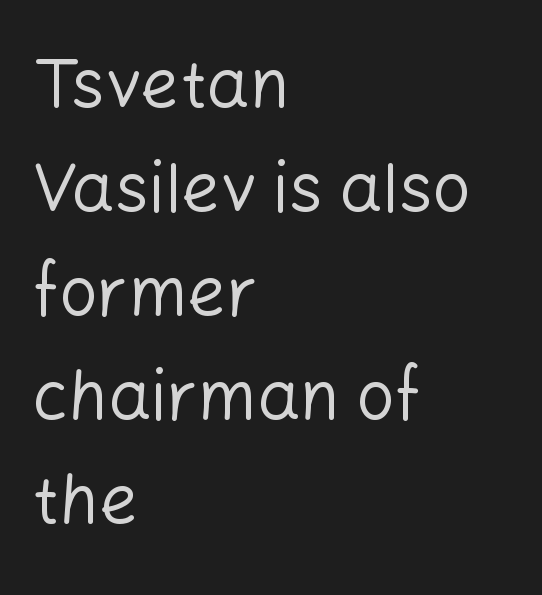
The image shows 68 px regular-weight sans-serif type, upright; set left-aligned, normal line spacing (1.53x), normal letter spacing, not underlined; low stroke contrast and a medium x-height.
